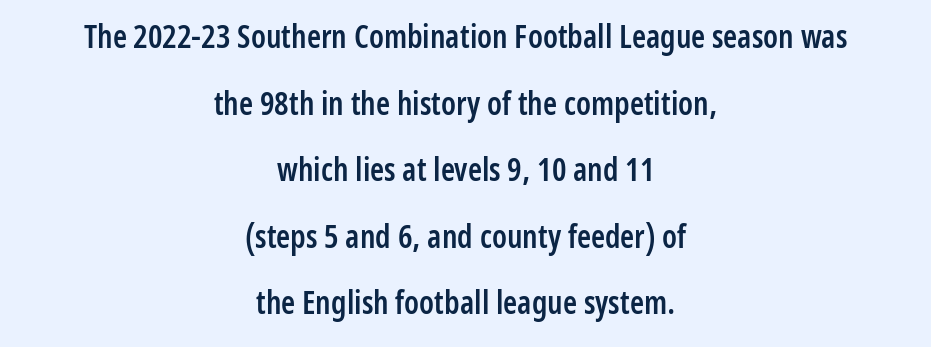
I'd call this a sans setting — the letters go barefoot. Each line is balanced around a shared central axis. Compared with an ordinary text face, these strokes are moderately heavier — a semibold. The type sits square on the baseline with zero lean. The zone under the glyphs is completely vacant.
